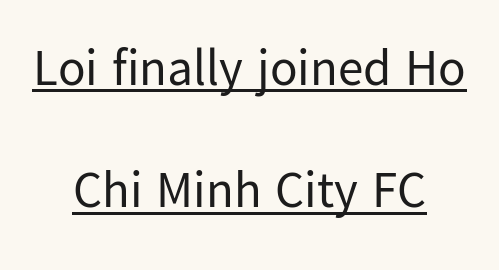
The image shows 51 px regular-weight sans-serif type, upright; set centered, loose line spacing (2.4x), normal letter spacing, underlined; low stroke contrast and a medium x-height.
